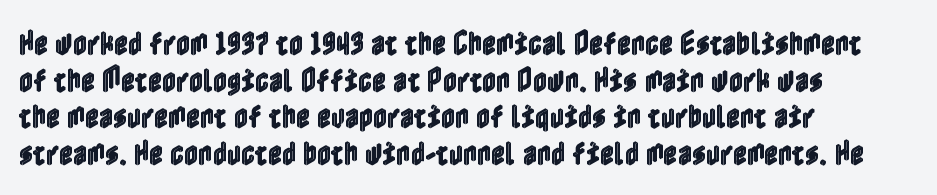
Alignment: flush left. The lettering stays uniformly vertical, giving the passage a roman look. The block of text has a typical density, with ordinary space between rows. Beneath every word, the page is bare. Compared with typical body copy, the letter spacing here is the same.
